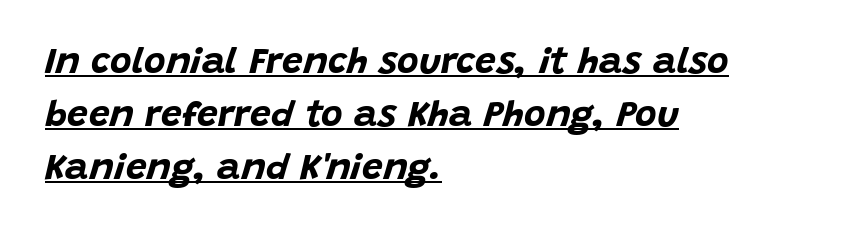
Look at the tracking — it's just the regular setting, nothing added. Posture: slanted. The text block is weighted toward the left margin, trailing off unevenly rightward. The space between consecutive lines is moderate. The characters look thick and weighty, a clear bold. Looks like regular typesetting: each glyph gets only the width it needs.
